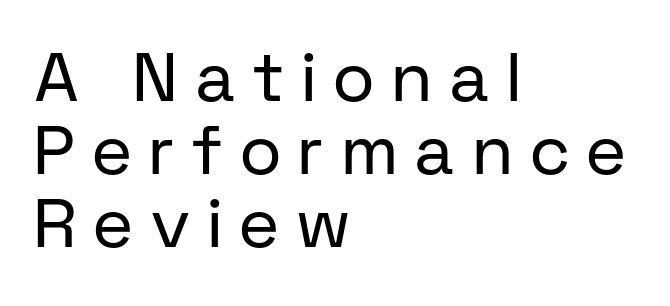
{"serif": "no", "italic": "no", "bold": "no", "weight": "regular", "width": "normal", "stroke_contrast": "low", "x_height": "medium", "monospaced": "no", "underline": "no", "align": "left", "line_spacing": "tight", "line_spacing_ratio": 1.06, "letter_spacing": "wide", "letter_spacing_em": 0.27, "glyph_px": 69}
